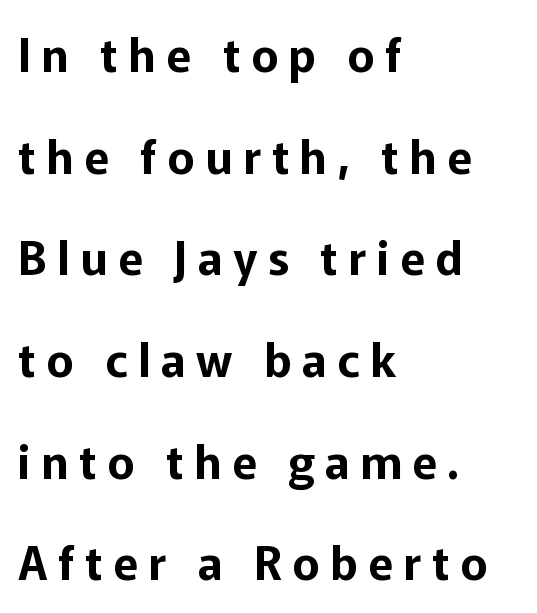
The image shows 46 px sans-serif type, upright; set left-aligned, loose line spacing (2.21x), unusually wide letter spacing (+0.23 em), not underlined; low stroke contrast and a medium x-height.
